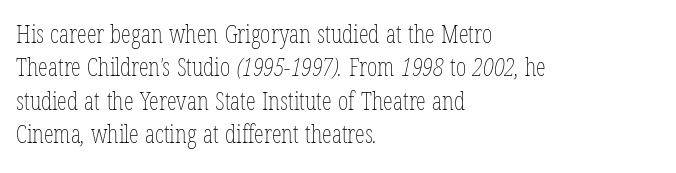
The image shows 25 px text type; set left-aligned, normal line spacing (1.34x), normal letter spacing, not underlined.
